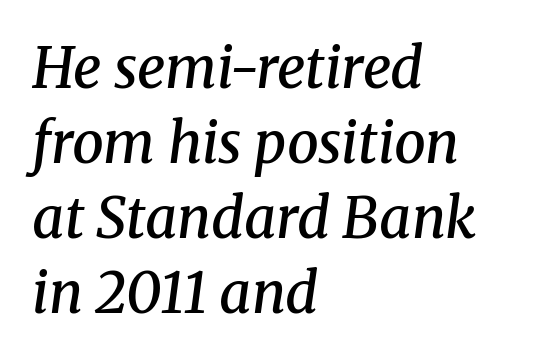
The specimen reads as italic at a glance. Students, observe: this is what conventionally led text looks like. Is the type bold? Partly — it's a semibold, heavier than regular but not fully bold. Inter-character spacing is left at the font's built-in metrics.
